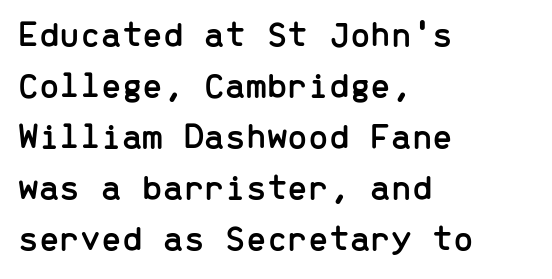
{"serif": "no", "italic": "no", "width": "normal", "stroke_contrast": "low", "x_height": "medium", "monospaced": "yes", "underline": "no", "align": "left", "line_spacing": "normal", "line_spacing_ratio": 1.38, "letter_spacing": "normal", "letter_spacing_em": 0.0, "glyph_px": 37}
